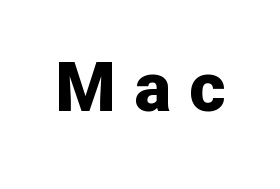
{"serif": "no", "italic": "no", "bold": "yes", "weight": "bold", "width": "normal", "stroke_contrast": "low", "x_height": "medium", "monospaced": "no", "underline": "no", "letter_spacing": "wide", "letter_spacing_em": 0.27, "glyph_px": 69}
